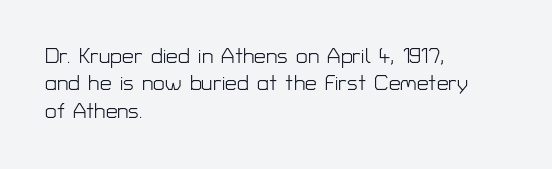
The image shows 21 px text type, upright; set left-aligned, normal line spacing (1.3x), normal letter spacing, not underlined.
